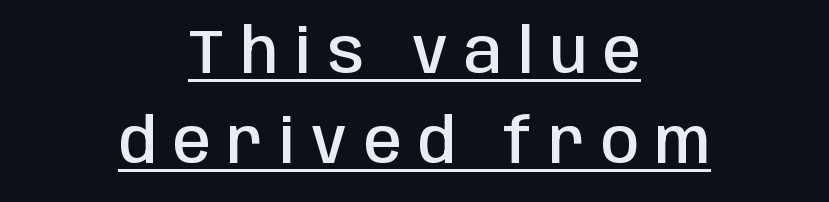
Summary of weight: moderately heavy, a semibold. The type sits square on the baseline with zero lean. Compared with typical body copy, the letter spacing here is much looser. These lines stack symmetrically, like a column narrowing and widening about its center.
